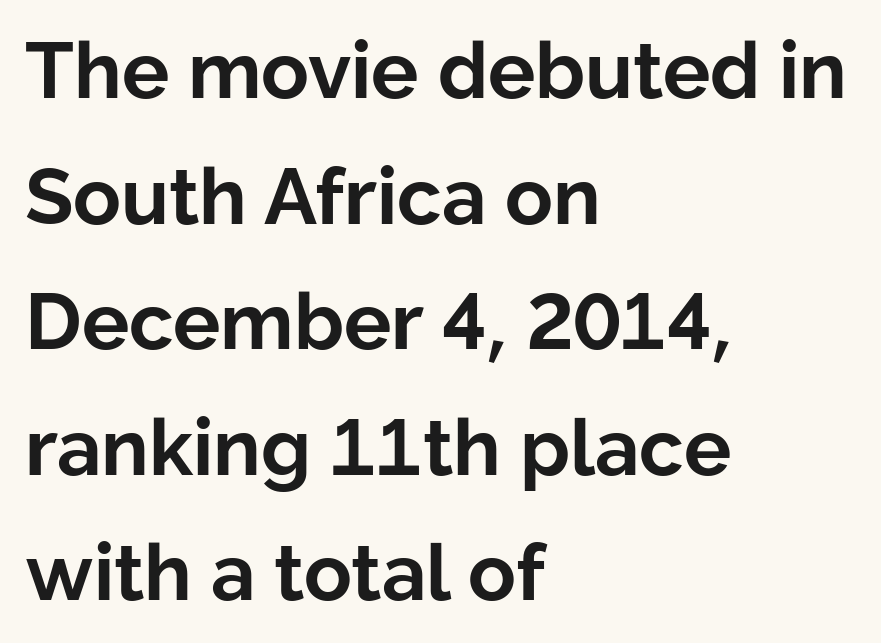
A bare baseline throughout the passage. Nothing sits at the stroke ends, so this counts as sans-serif. The face used here is proportionally spaced, like ordinary book or web type. How are the letters spaced? Ordinarily, with no added tracking.
